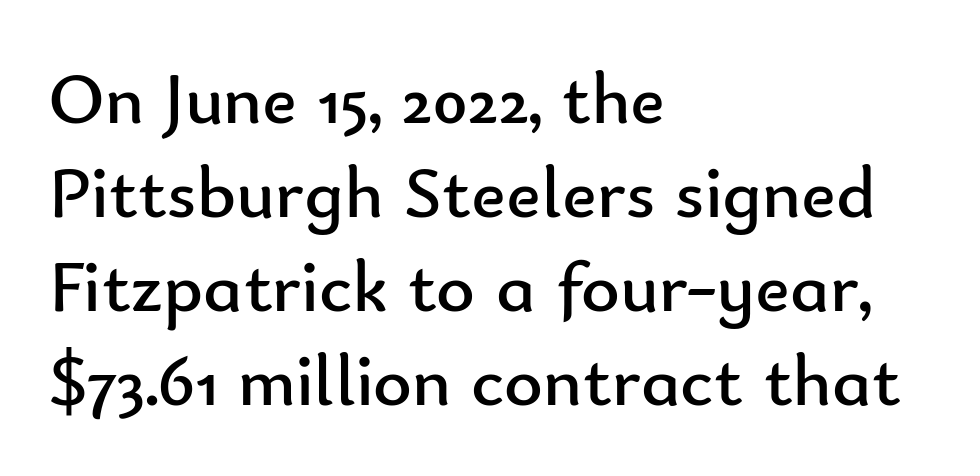
Q: Is the text bold? A: No.
Q: Is the text italic (slanted)? A: No, it is upright.
Q: Is the typeface a serif or a sans-serif typeface? A: Sans-serif.
Q: Is the text underlined? A: No.
Q: How is the paragraph aligned? A: Left-aligned.
Q: Is the spacing between letters normal or unusually wide? A: Normal.
Q: Is the spacing between lines tight, normal or loose? A: Normal.
Q: Width (condensed, normal, or wide)? A: Normal.
Q: Stroke contrast? A: Low.
Q: x-height? A: Small.
Q: Monospaced? A: No.
